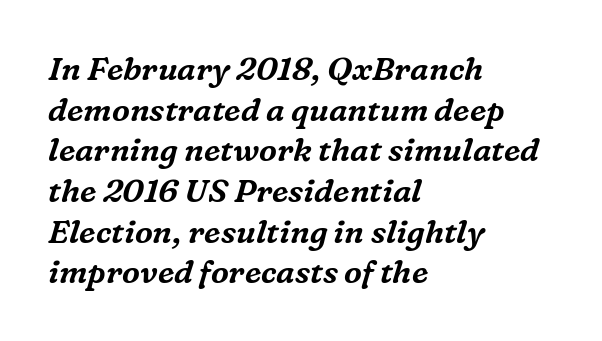
The block of text has a typical density, with ordinary space between rows. The face used here is seriffed, in the tradition of book romans. Varying glyph widths throughout — classic text-font behaviour. Each word holds together tightly as a unit, with standard inter-letter gaps.
